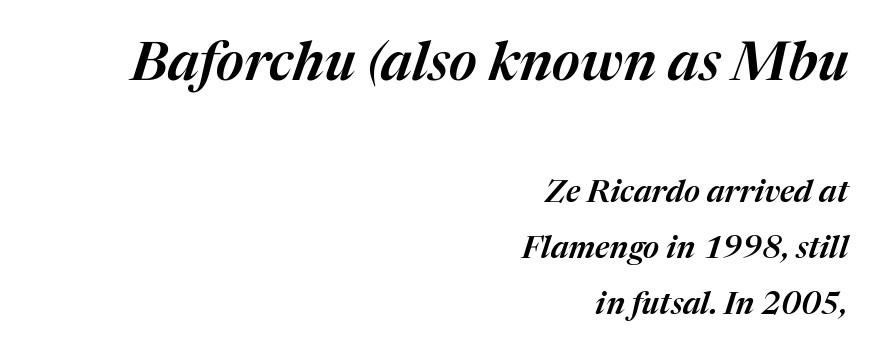
Q: Is the text italic (slanted)? A: Yes, it leans right by about 17 degrees.
Q: Is the text underlined? A: No.
Q: How is the paragraph aligned? A: Right-aligned.
Q: Is the spacing between letters normal or unusually wide? A: Normal.
Q: Which block of text is set in a larger size, the first (top) or the second (bottom)? A: The first (top) one.
Q: Width (condensed, normal, or wide)? A: Normal.
Q: Stroke contrast? A: Medium.
Q: x-height? A: Medium.
Q: Monospaced? A: No.
